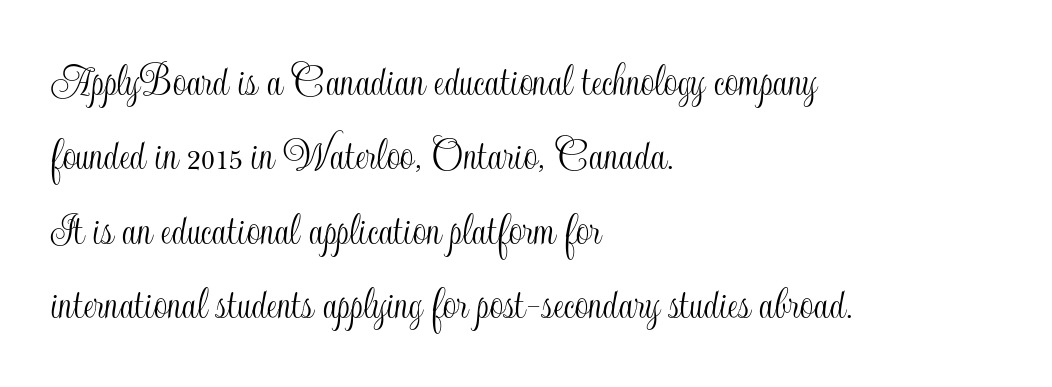
{"width": "condensed", "x_height": "small", "monospaced": "no", "underline": "no", "align": "left", "line_spacing": "normal", "line_spacing_ratio": 1.55, "letter_spacing": "normal", "letter_spacing_em": 0.0, "glyph_px": 48}
